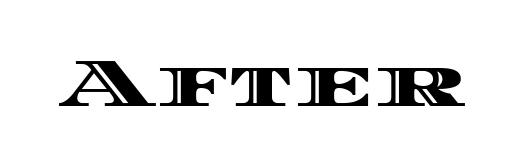
The image shows 68 px wide type, upright; set normal letter spacing, not underlined; a large x-height.
